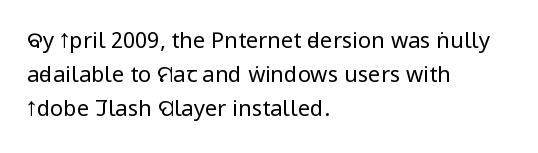
Caption: multi-line text, flush left, ragged right. Rendered with straight, roman letterforms. Beneath every word, the page is bare. Weight: not bold — regular or lighter. Nobody touched the tracking dial on this one. Vertically, the passage feels balanced, rows spaced as you'd expect.
